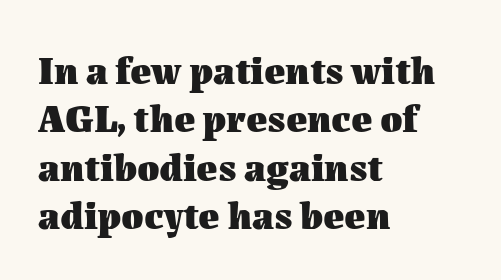
Q: Is the text bold? A: Yes.
Q: Is the text italic (slanted)? A: No, it is upright.
Q: Is the text underlined? A: No.
Q: How is the paragraph aligned? A: Left-aligned.
Q: Is the spacing between letters normal or unusually wide? A: Normal.
Q: Width (condensed, normal, or wide)? A: Normal.
Q: Stroke contrast? A: Medium.
Q: x-height? A: Medium.
Q: Monospaced? A: No.
